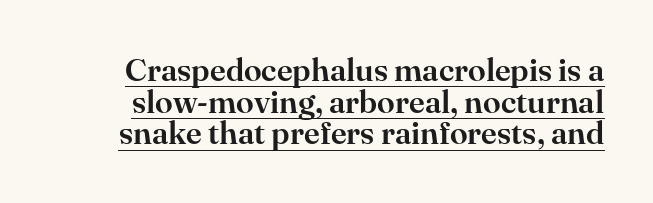
{"serif": "yes", "italic": "no", "width": "normal", "stroke_contrast": "high", "x_height": "small", "monospaced": "no", "underline": "yes", "line_spacing": "tight", "line_spacing_ratio": 0.99, "letter_spacing": "normal", "letter_spacing_em": 0.0, "glyph_px": 32}
